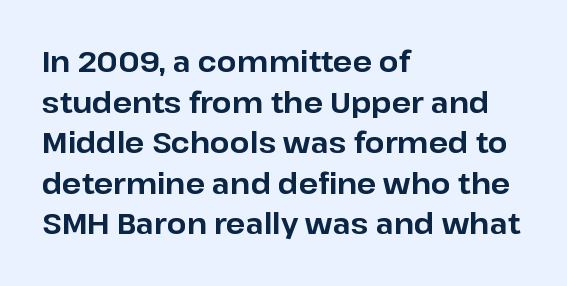
{"serif": "no", "italic": "no", "bold": "yes", "weight": "bold", "width": "normal", "stroke_contrast": "low", "x_height": "medium", "monospaced": "no", "underline": "no", "align": "left", "line_spacing": "normal", "line_spacing_ratio": 1.45, "letter_spacing": "normal", "letter_spacing_em": 0.0, "glyph_px": 28}
